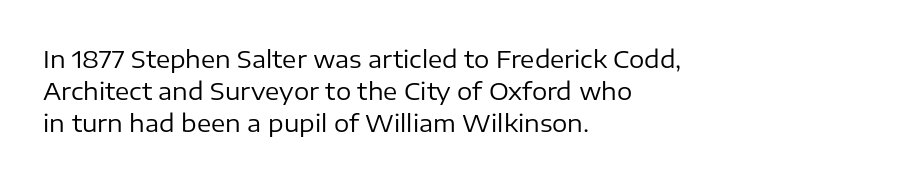
{"italic": "no", "bold": "no", "underline": "no", "align": "left", "line_spacing": "normal", "line_spacing_ratio": 1.33, "letter_spacing": "normal", "letter_spacing_em": 0.0, "glyph_px": 24}
